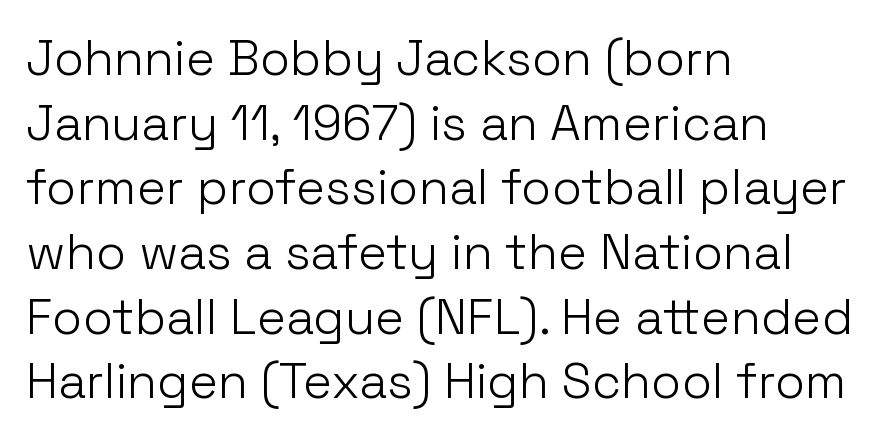
Alignment: flush left. Weight: in the light-to-regular range. Each letter's strokes conclude bluntly, with no projecting serifs. The baseline area is clear.
